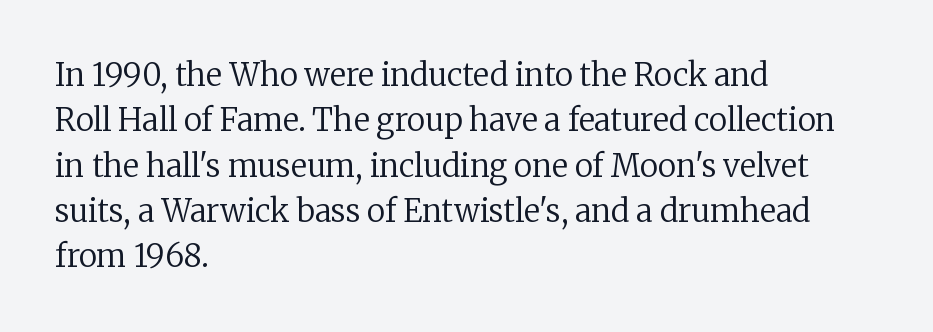
{"serif": "yes", "italic": "no", "bold": "no", "weight": "regular", "width": "normal", "stroke_contrast": "low", "x_height": "medium", "monospaced": "no", "underline": "no", "align": "left", "line_spacing": "normal", "line_spacing_ratio": 1.46, "letter_spacing": "normal", "letter_spacing_em": 0.0, "glyph_px": 31}
